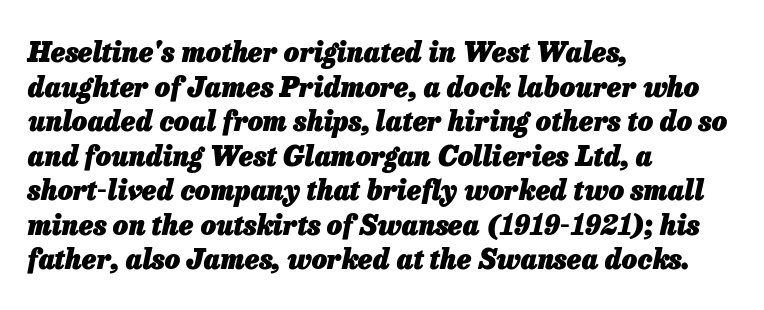
{"italic": "yes", "lean": "right", "slant_degrees": 13, "bold": "yes", "underline": "no", "align": "left", "line_spacing": "normal", "line_spacing_ratio": 1.28, "letter_spacing": "normal", "letter_spacing_em": 0.0, "glyph_px": 27}
